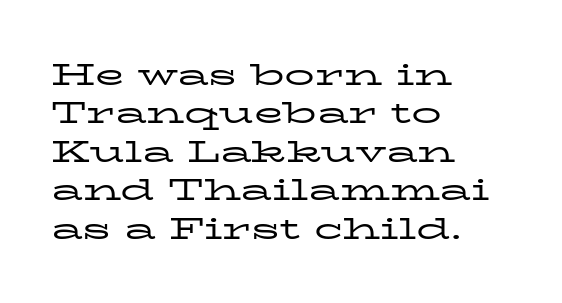
The rendering anchors every line to the left-hand side. Posture: vertical. The gaps between neighbouring characters are ordinary and unremarkable. The typeface has the unassuming heft of standard copy or less. Quick note: interline space is typical.
